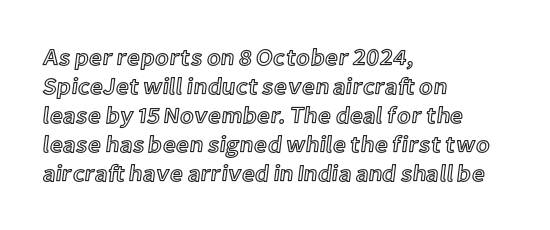
The image shows 23 px text type; set left-aligned, normal line spacing (1.26x), normal letter spacing, not underlined.
